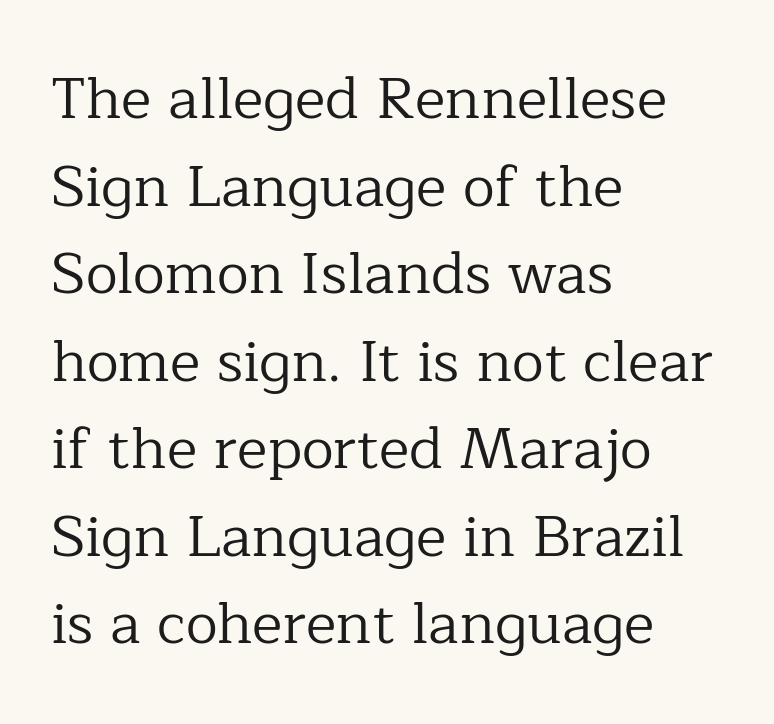
The image shows 58 px regular-weight serif type, upright; set left-aligned, normal line spacing (1.51x), normal letter spacing, not underlined; low stroke contrast and a medium x-height.
